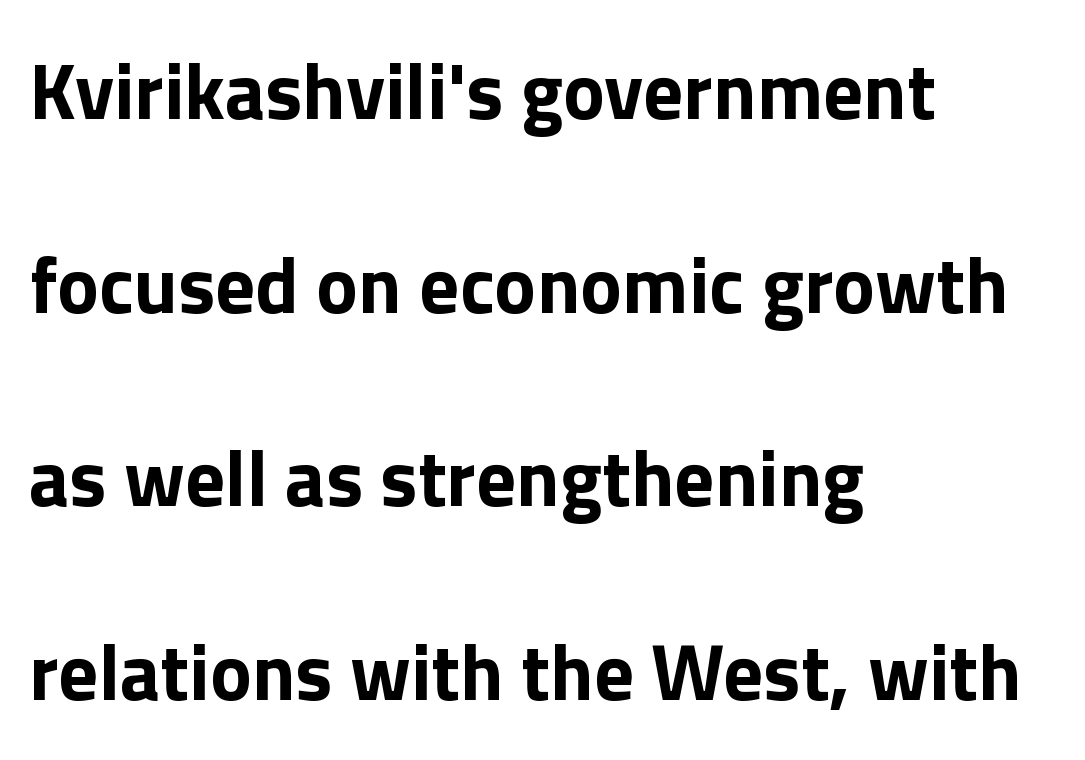
Type without underlining. When letters stand straight like this, we call the style roman or upright. These lines carry a lot of weight — the face is fully bold. You could call the tracking neutral — neither tight nor loose. This is sans-serif lettering, the kind often seen on screens and signage.
